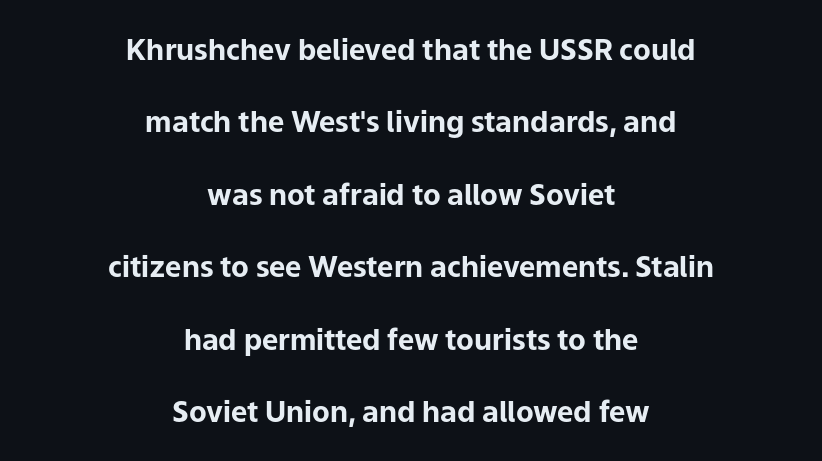
The image shows 29 px bold sans-serif type, upright; set centered, loose line spacing (2.5x), normal letter spacing, not underlined; low stroke contrast and a medium x-height.
